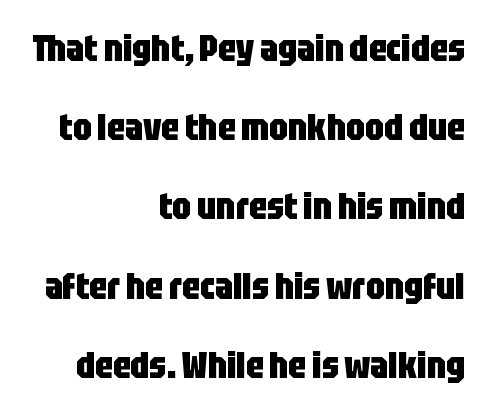
The image shows 37 px heavy, condensed sans-serif type, upright; set right-aligned, loose line spacing (2.14x), normal letter spacing, not underlined; low stroke contrast and a large x-height.
